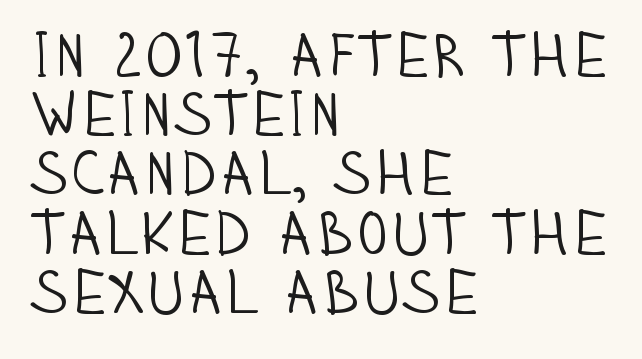
{"serif": "no", "italic": "no", "bold": "no", "weight": "light", "width": "condensed", "stroke_contrast": "low", "x_height": "large", "monospaced": "no", "underline": "no", "align": "left", "line_spacing": "tight", "line_spacing_ratio": 0.97, "letter_spacing": "normal", "letter_spacing_em": 0.0, "glyph_px": 61}
